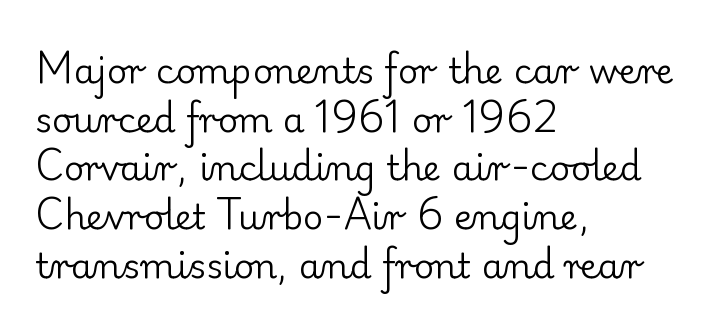
Q: Is the text bold? A: No.
Q: Is the text italic (slanted)? A: No, it is upright.
Q: Is the typeface a serif or a sans-serif typeface? A: Serif.
Q: Is the text underlined? A: No.
Q: How is the paragraph aligned? A: Left-aligned.
Q: Is the spacing between letters normal or unusually wide? A: Normal.
Q: Is the spacing between lines tight, normal or loose? A: Normal.
Q: Width (condensed, normal, or wide)? A: Normal.
Q: Stroke contrast? A: Low.
Q: x-height? A: Small.
Q: Monospaced? A: No.
